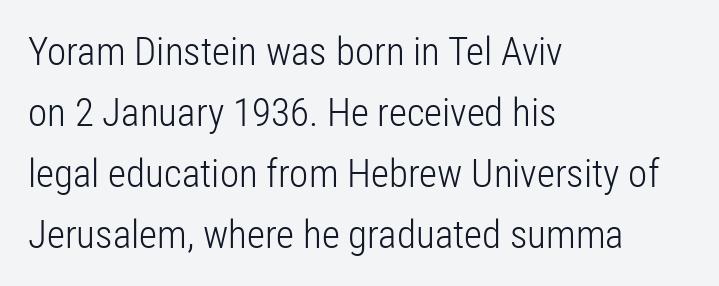
Q: Is the text bold? A: No.
Q: Is the text italic (slanted)? A: No, it is upright.
Q: Is the typeface a serif or a sans-serif typeface? A: Sans-serif.
Q: Is the text underlined? A: No.
Q: How is the paragraph aligned? A: Left-aligned.
Q: Is the spacing between letters normal or unusually wide? A: Normal.
Q: Is the spacing between lines tight, normal or loose? A: Normal.
Q: Width (condensed, normal, or wide)? A: Condensed.
Q: Stroke contrast? A: Low.
Q: x-height? A: Medium.
Q: Monospaced? A: No.
